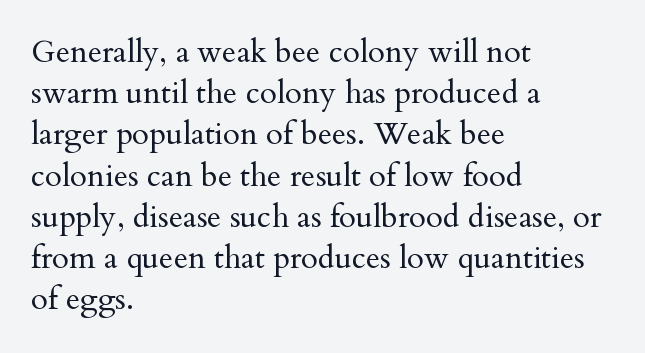
Baseline-to-baseline distance is the conventional proportion of letter height. Reading down the block, your eye returns to a fixed left position each line. Old-style or modern, the face here clearly has serifs. There is no visible air inserted between adjacent glyphs. Underlining? Definitely not there. This is not heavy type; no bold has been used.
